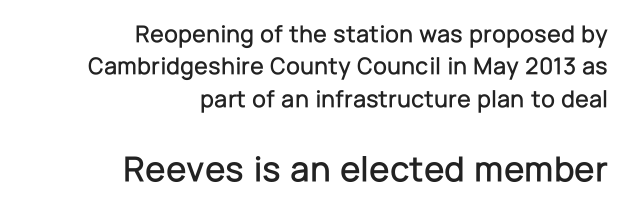
{"serif": "no", "italic": "no", "width": "normal", "stroke_contrast": "low", "x_height": "medium", "monospaced": "no", "underline": "no", "align": "right", "line_spacing": "normal", "line_spacing_ratio": 1.3, "letter_spacing": "normal", "letter_spacing_em": 0.0, "larger_block": "second", "size_ratio": 1.48, "glyph_px": 37}
